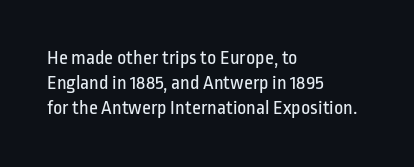
The image shows 20 px text type, upright; set left-aligned, normal line spacing (1.26x), normal letter spacing, not underlined.
